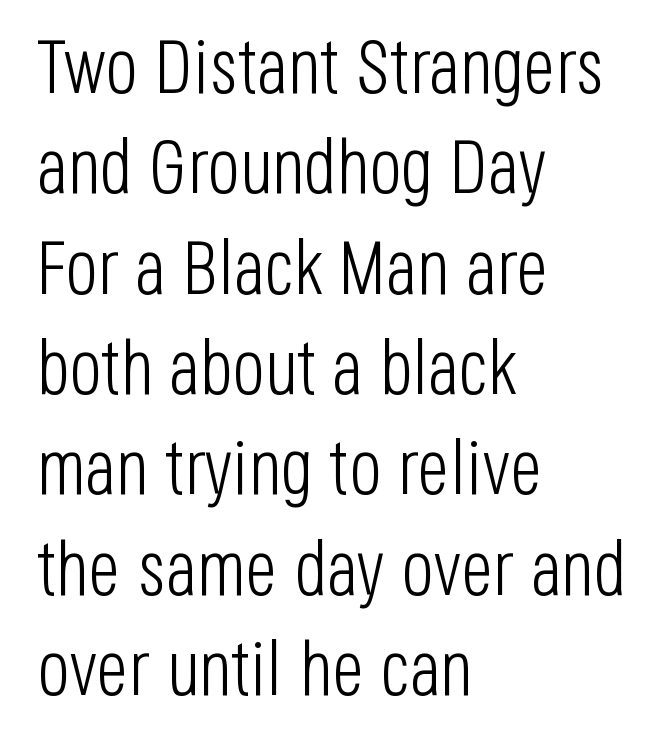
Q: Is the text bold? A: No.
Q: Is the text italic (slanted)? A: No, it is upright.
Q: Is the typeface a serif or a sans-serif typeface? A: Sans-serif.
Q: Is the text underlined? A: No.
Q: How is the paragraph aligned? A: Left-aligned.
Q: Is the spacing between letters normal or unusually wide? A: Normal.
Q: Is the spacing between lines tight, normal or loose? A: Normal.
Q: Width (condensed, normal, or wide)? A: Condensed.
Q: Stroke contrast? A: Low.
Q: x-height? A: Large.
Q: Monospaced? A: No.
